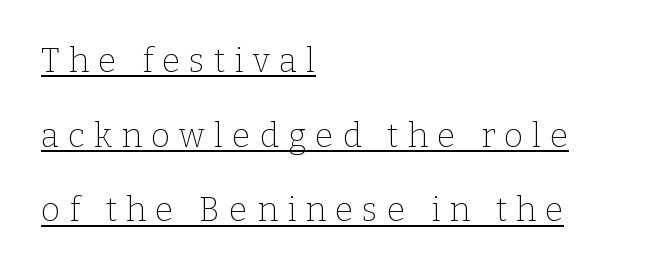
The image shows 33 px thin serif type, upright; set left-aligned, loose line spacing (2.26x), unusually wide letter spacing (+0.28 em), underlined; low stroke contrast and a medium x-height.
